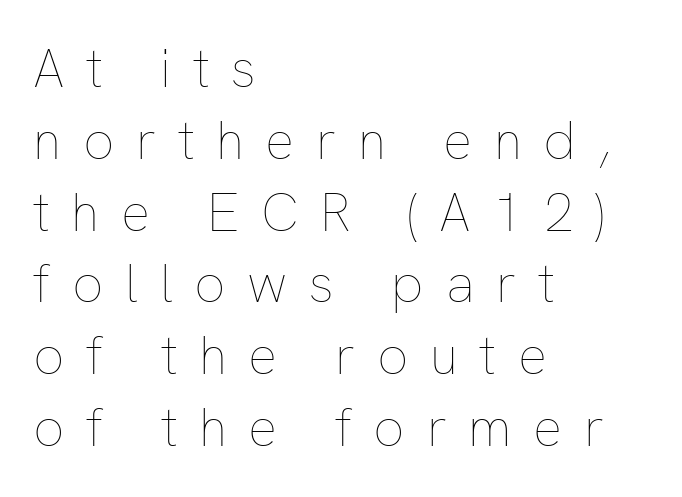
{"italic": "no", "bold": "no", "weight": "thin", "width": "normal", "stroke_contrast": "low", "x_height": "medium", "monospaced": "no", "underline": "no", "align": "left", "line_spacing": "normal", "line_spacing_ratio": 1.33, "letter_spacing": "wide", "letter_spacing_em": 0.4, "glyph_px": 54}
